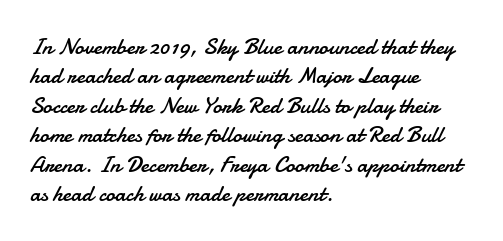
Q: Is the text bold? A: No.
Q: Is the text italic (slanted)? A: Yes.
Q: Is the text underlined? A: No.
Q: How is the paragraph aligned? A: Left-aligned.
Q: Is the spacing between letters normal or unusually wide? A: Normal.
Q: Is the spacing between lines tight, normal or loose? A: Normal.
